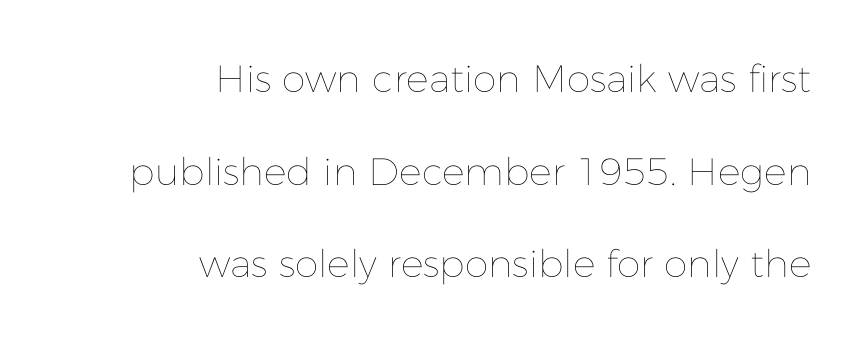
If you drew a line through each stem, it would be perfectly vertical. These glyphs show unthickened strokes, regular width or finer. This sample trades compactness for vertical openness between lines. This rendering features lettering with no underline. Each letter keeps its own natural width here, so spacing adapts to shape.
